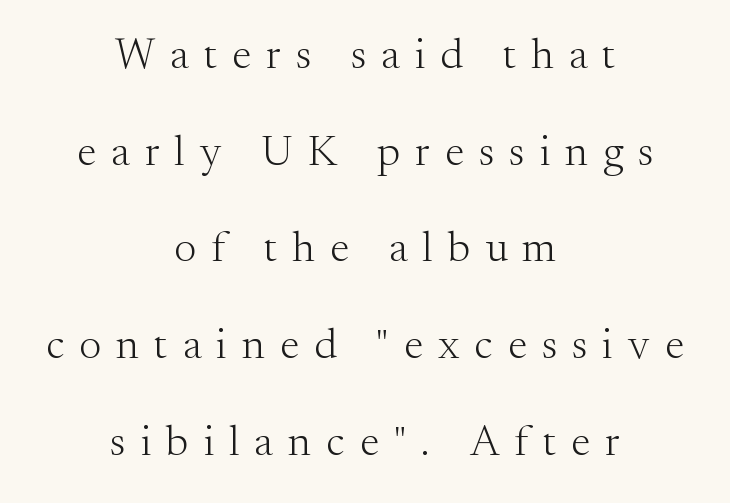
The image shows 43 px light serif type, upright; set centered, loose line spacing (2.25x), unusually wide letter spacing (+0.35 em), not underlined; medium stroke contrast and a small x-height.
